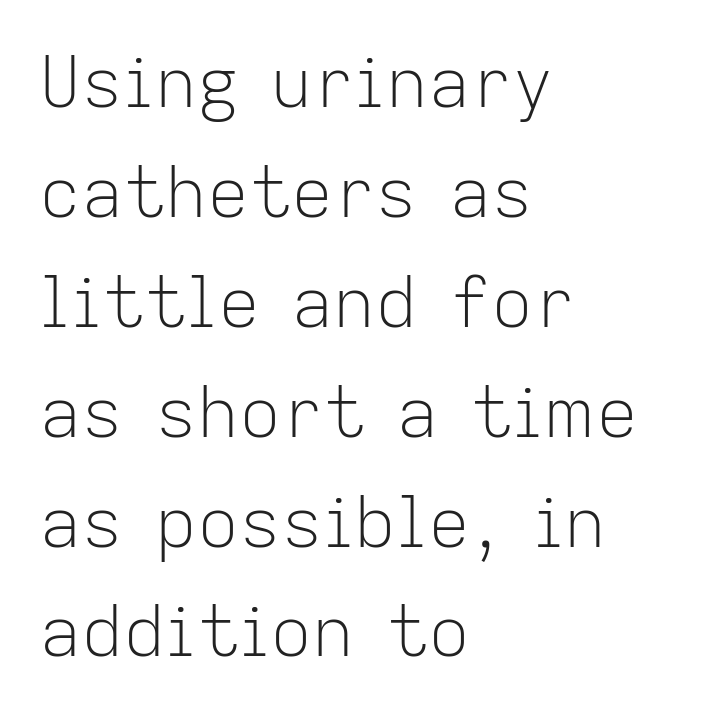
Q: Is the text bold? A: No.
Q: Is the text italic (slanted)? A: No, it is upright.
Q: Is the typeface a serif or a sans-serif typeface? A: Sans-serif.
Q: Is the text underlined? A: No.
Q: How is the paragraph aligned? A: Left-aligned.
Q: Is the spacing between letters normal or unusually wide? A: Normal.
Q: Is the spacing between lines tight, normal or loose? A: Normal.
Q: Width (condensed, normal, or wide)? A: Normal.
Q: Stroke contrast? A: Low.
Q: x-height? A: Medium.
Q: Monospaced? A: No.
